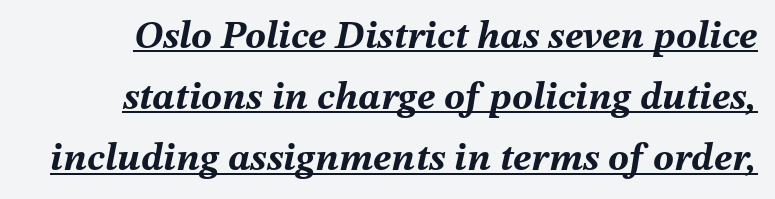
The passage shown is emphatically bold. One glance says typical: line gaps are just what's usual. The typesetter has applied underlining to the passage shown. Looks like regular typesetting: each glyph gets only the width it needs.
